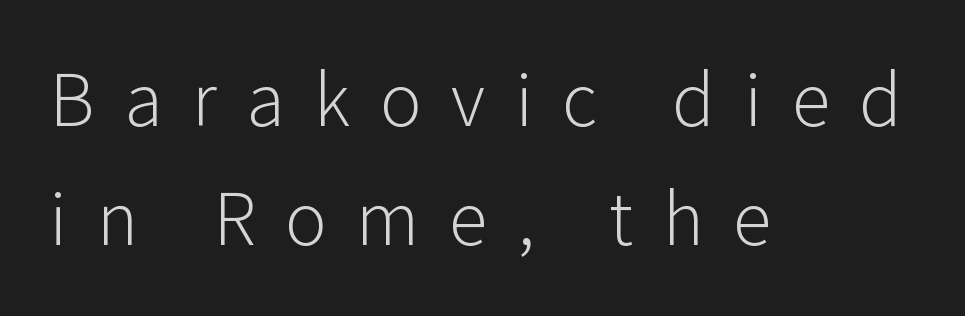
The image shows 78 px light sans-serif type, upright; set left-aligned, normal line spacing (1.52x), unusually wide letter spacing (+0.38 em), not underlined; low stroke contrast and a medium x-height.
